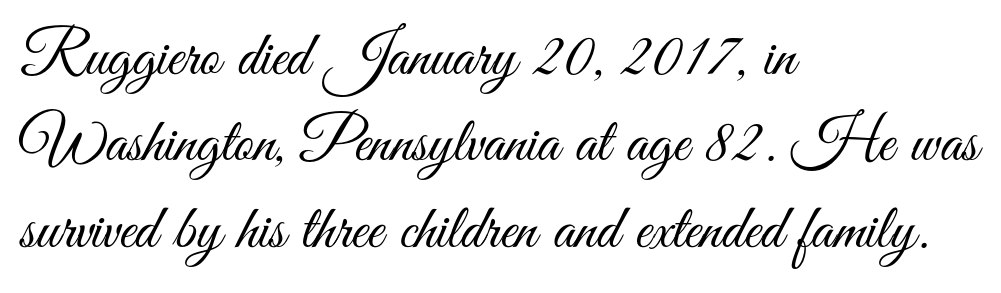
Q: Is the text bold? A: No.
Q: Is the text italic (slanted)? A: Yes.
Q: Is the typeface a serif or a sans-serif typeface? A: Sans-serif.
Q: Is the text underlined? A: No.
Q: How is the paragraph aligned? A: Left-aligned.
Q: Is the spacing between letters normal or unusually wide? A: Normal.
Q: Is the spacing between lines tight, normal or loose? A: Normal.
Q: Width (condensed, normal, or wide)? A: Condensed.
Q: Stroke contrast? A: Medium.
Q: x-height? A: Small.
Q: Monospaced? A: No.
